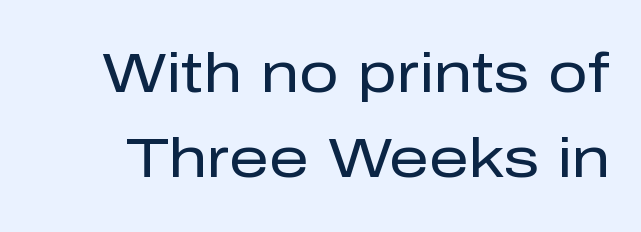
{"serif": "no", "italic": "no", "bold": "no", "weight": "regular", "width": "normal", "stroke_contrast": "low", "x_height": "medium", "monospaced": "no", "underline": "no", "line_spacing": "normal", "line_spacing_ratio": 1.52, "letter_spacing": "normal", "letter_spacing_em": 0.0, "glyph_px": 56}
